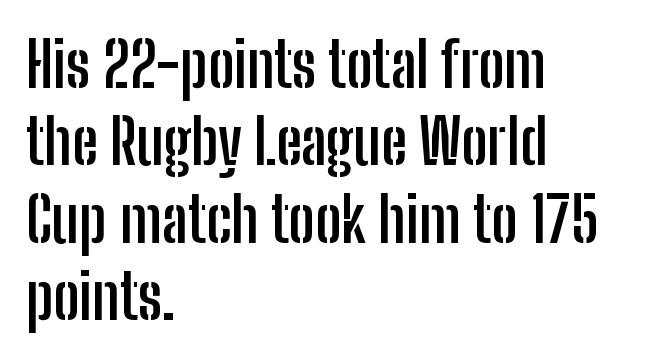
The paragraph shown leans on its left margin. Varying glyph widths throughout — classic text-font behaviour. Is the type bold? Yes — the strokes are clearly thick and heavy. A clean baseline with only descenders dipping below it. You can tell it's not italic because the verticals are truly vertical. The characters display no serif detailing; their extremities are plain.
